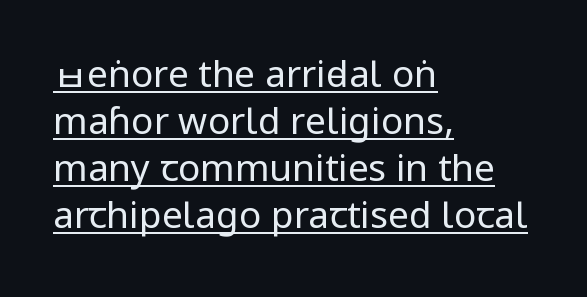
The image shows 37 px regular-weight, condensed sans-serif type, upright; set left-aligned, normal line spacing (1.27x), normal letter spacing, underlined; low stroke contrast and a large x-height.
